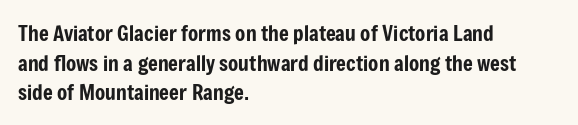
Caption: standard tracking, unaltered. Only glyphs here, with clear space below each row. The line-height multiplier appears to be the usual default. The typography opts for an upright posture over an oblique one. A student would call this left alignment; a typographer would say flush left, rag right.
